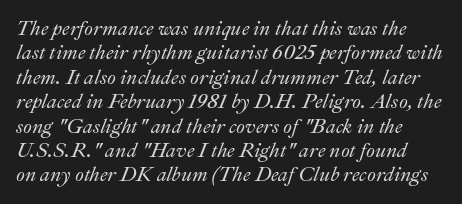
The paragraph shown leans on its left margin. Between one letter and the next there's only the usual sliver of space. The space directly below the letters is spotless. An italicized treatment has been applied to the whole sample.
